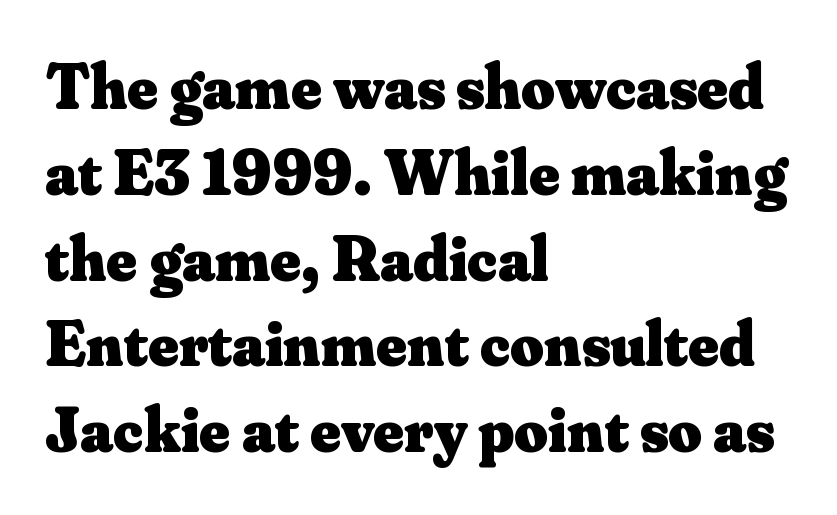
{"serif": "yes", "italic": "no", "bold": "yes", "weight": "heavy", "width": "normal", "stroke_contrast": "medium", "x_height": "small", "monospaced": "no", "underline": "no", "align": "left", "line_spacing": "normal", "line_spacing_ratio": 1.32, "letter_spacing": "normal", "letter_spacing_em": 0.0, "glyph_px": 65}
